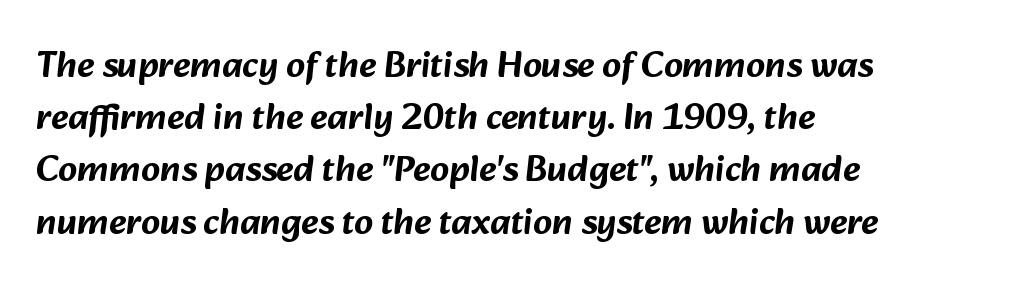
Q: Is the typeface a serif or a sans-serif typeface? A: Sans-serif.
Q: Is the text underlined? A: No.
Q: How is the paragraph aligned? A: Left-aligned.
Q: Is the spacing between letters normal or unusually wide? A: Normal.
Q: Is the spacing between lines tight, normal or loose? A: Normal.
Q: Width (condensed, normal, or wide)? A: Normal.
Q: Stroke contrast? A: Low.
Q: x-height? A: Medium.
Q: Monospaced? A: No.
